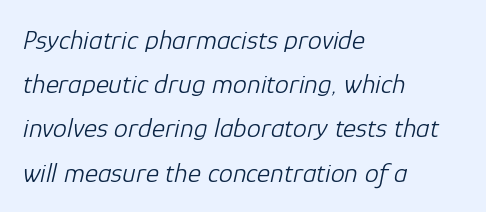
{"italic": "yes", "lean": "right", "slant_degrees": 12, "bold": "no", "weight": "light", "width": "normal", "stroke_contrast": "low", "x_height": "medium", "monospaced": "no", "underline": "no", "align": "left", "line_spacing": "normal", "line_spacing_ratio": 1.58, "letter_spacing": "normal", "letter_spacing_em": 0.0, "glyph_px": 28}
